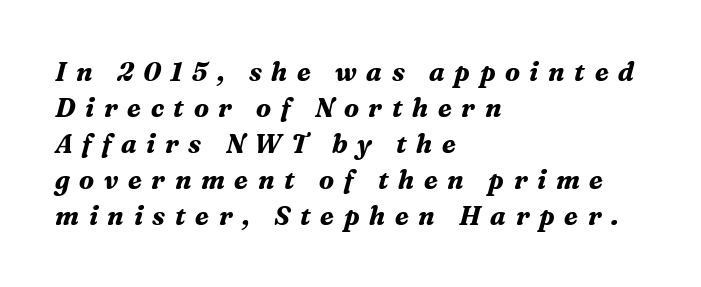
Clear beneath every line of the passage. Spacing between characters has been opened up far beyond the box default. The space between consecutive lines is moderate. In terms of posture, this sample is oblique. Plenty of ink on the page — the face is bold.
